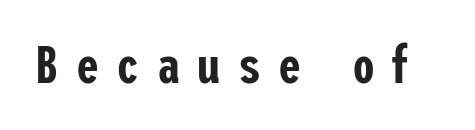
Q: Is the text italic (slanted)? A: No, it is upright.
Q: Is the typeface a serif or a sans-serif typeface? A: Sans-serif.
Q: Is the text underlined? A: No.
Q: Is the spacing between letters normal or unusually wide? A: Unusually wide.
Q: Width (condensed, normal, or wide)? A: Condensed.
Q: Stroke contrast? A: Low.
Q: x-height? A: Medium.
